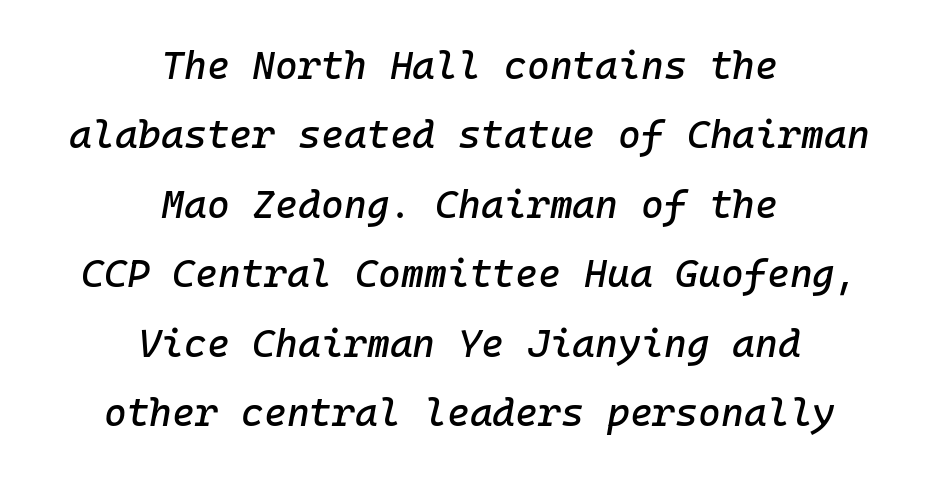
Q: Is the text italic (slanted)? A: Yes, it leans right by about 10 degrees.
Q: Is the text underlined? A: No.
Q: How is the paragraph aligned? A: Centered.
Q: Is the spacing between letters normal or unusually wide? A: Normal.
Q: Width (condensed, normal, or wide)? A: Normal.
Q: Stroke contrast? A: Low.
Q: x-height? A: Medium.
